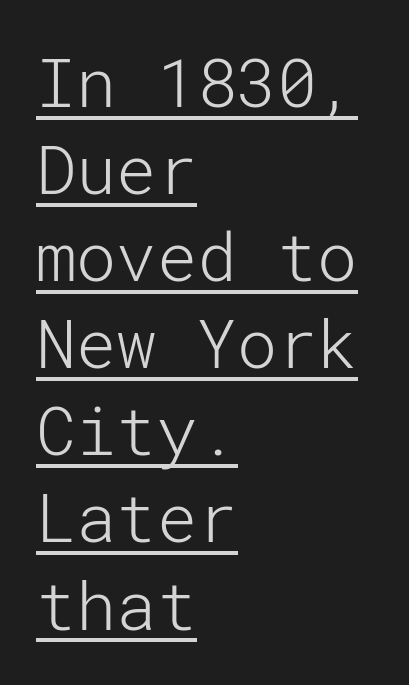
Underlined type. Each stroke keeps to a modest, everyday thickness or less. Does the type have serifs? No, each stem ends abruptly. This is the regular roman posture of the typeface.
